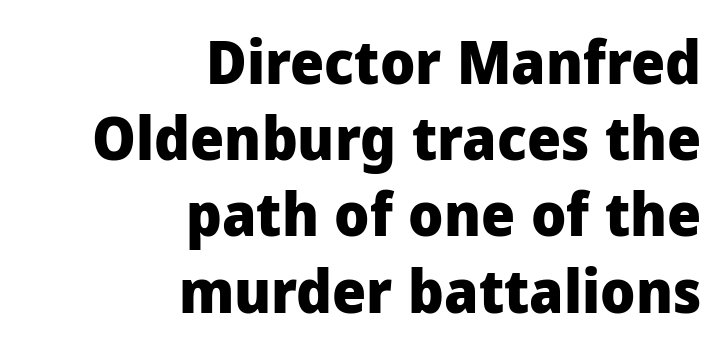
Grotesque or geometric, the face here clearly has no serifs. The letterforms sit shoulder to shoulder at normal distance. Caption: multi-line text, flush right, ragged left. Every character sits straight up, as roman type does.
